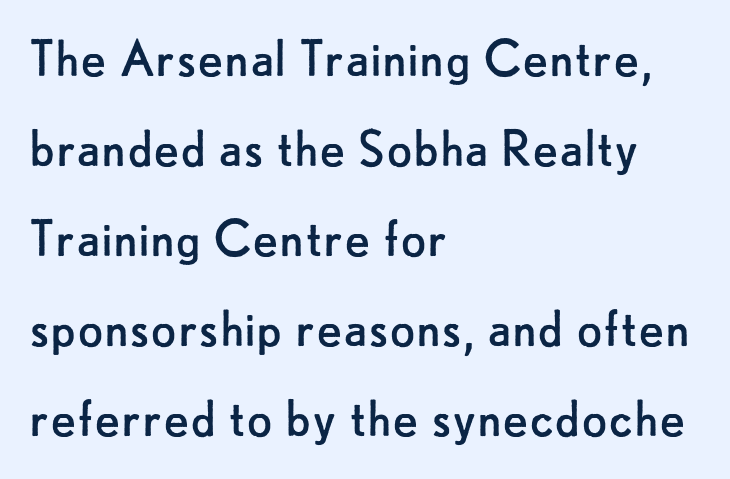
Q: Is the text bold? A: No.
Q: Is the text italic (slanted)? A: No, it is upright.
Q: Is the typeface a serif or a sans-serif typeface? A: Sans-serif.
Q: Is the text underlined? A: No.
Q: How is the paragraph aligned? A: Left-aligned.
Q: Is the spacing between letters normal or unusually wide? A: Normal.
Q: Is the spacing between lines tight, normal or loose? A: Normal.
Q: Width (condensed, normal, or wide)? A: Normal.
Q: Stroke contrast? A: Low.
Q: x-height? A: Small.
Q: Monospaced? A: No.
